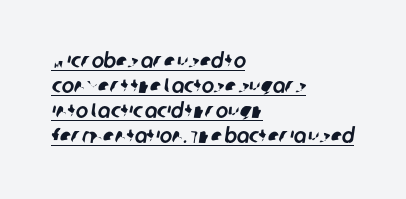
The image shows 21 px text type; set left-aligned, line spacing 1.19x, normal letter spacing, underlined.
